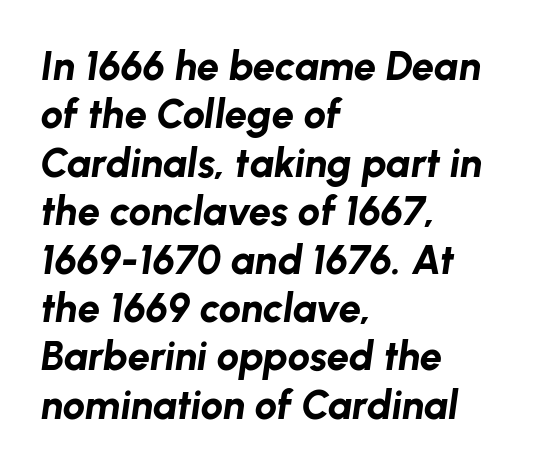
Caption: standard tracking, unaltered. Which margin do the lines hug? The left one — the right edge is uneven. The letters advance in unequal steps, a hallmark of proportional type. These lines carry a lot of weight — the face is fully bold. The gap between lines stays unmarked.
